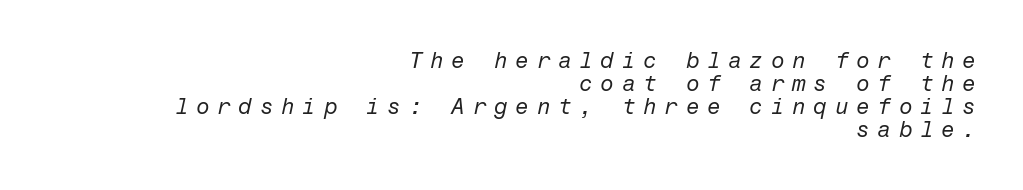
The space directly below the letters is spotless. The face used here has a pronounced slope to its letters. Leftover space on each line is placed entirely before the opening word. Is the stroke heavy? The answer is a plain regular-or-lighter. Honestly, the rows look squashed on top of each other.
